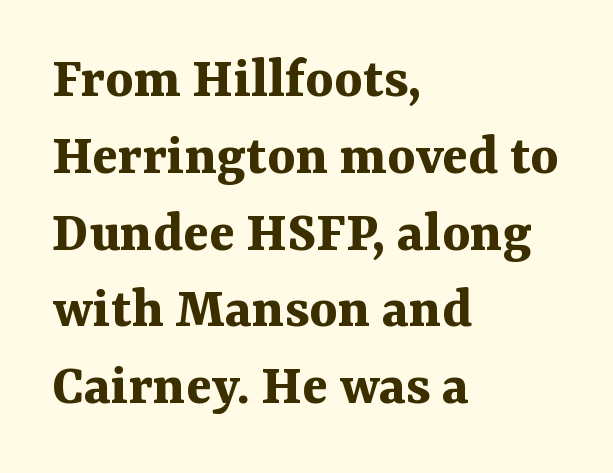
Q: Is the text bold? A: Yes.
Q: Is the text italic (slanted)? A: No, it is upright.
Q: Is the typeface a serif or a sans-serif typeface? A: Serif.
Q: Is the text underlined? A: No.
Q: How is the paragraph aligned? A: Left-aligned.
Q: Is the spacing between letters normal or unusually wide? A: Normal.
Q: Is the spacing between lines tight, normal or loose? A: Normal.
Q: Width (condensed, normal, or wide)? A: Normal.
Q: Stroke contrast? A: Medium.
Q: x-height? A: Medium.
Q: Monospaced? A: No.
